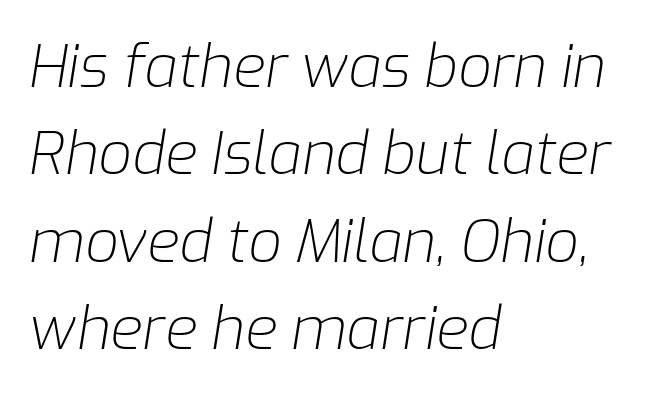
{"italic": "yes", "lean": "right", "slant_degrees": 9, "bold": "no", "weight": "light", "width": "normal", "stroke_contrast": "low", "x_height": "medium", "monospaced": "no", "underline": "no", "align": "left", "line_spacing": "normal", "line_spacing_ratio": 1.48, "letter_spacing": "normal", "letter_spacing_em": 0.0, "glyph_px": 59}
